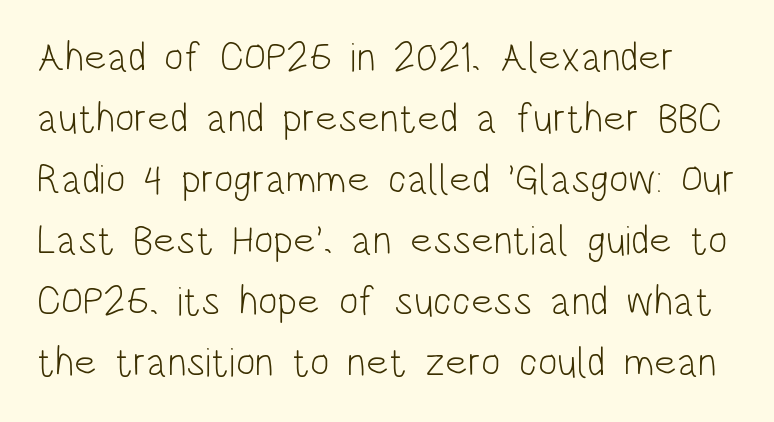
The image shows 41 px light, condensed sans-serif type, upright; set normal line spacing (1.49x), normal letter spacing, not underlined; low stroke contrast and a large x-height.
